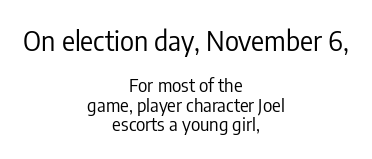
{"italic": "no", "bold": "no", "underline": "no", "align": "center", "line_spacing": "tight", "line_spacing_ratio": 1.07, "letter_spacing": "normal", "letter_spacing_em": 0.0, "larger_block": "first", "size_ratio": 1.5, "glyph_px": 27}
